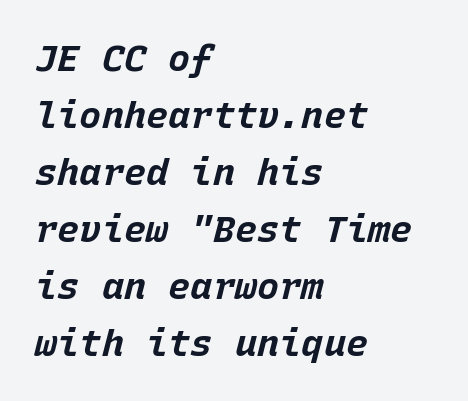
Notice how the stems are inclined rather than vertical — that's the hallmark of italics. Notice how descenders clear the ascenders below comfortably — that's standard leading. Is this a fixed-width face? Yes — each glyph sits in an identical cell. Honestly, the letter spacing is just normal — you wouldn't notice it.
